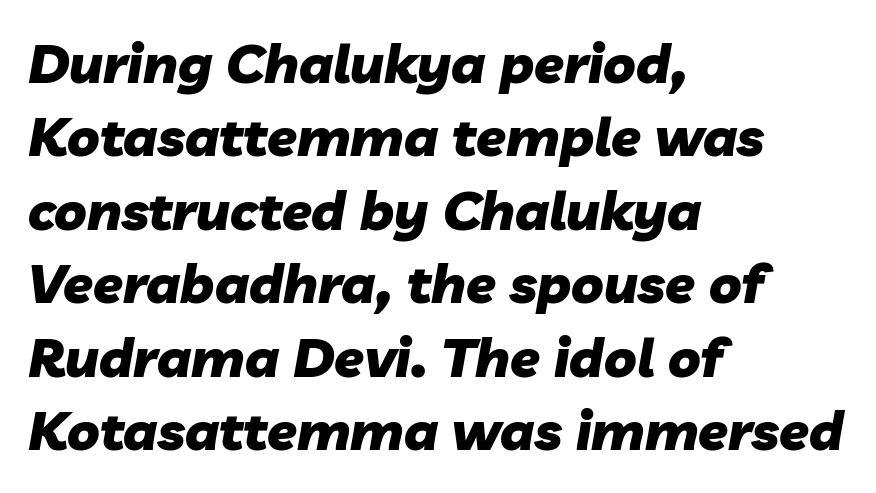
Characters follow at the spacing the type designer built in. Honestly, the row spacing looks completely unremarkable. Slant detected: the letters are inclined. The rendering uses natural spacing where letterforms have individual widths. Caption: bold face, heavy strokes. If you drew a ruler down the left edge, every line would touch it.
